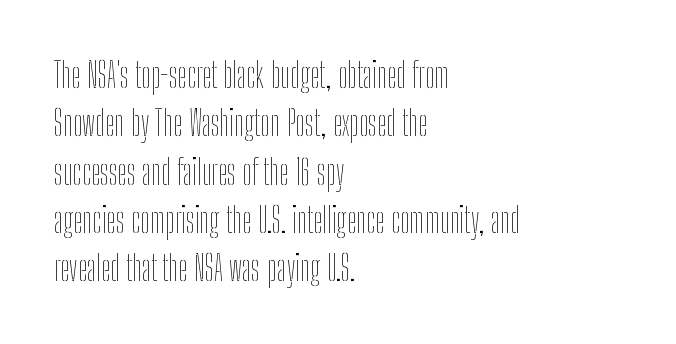
Caption: multi-line text, flush left, ragged right. If you drew a line through each stem, it would be perfectly vertical. Weight: in the light-to-regular range. The leading is moderate, giving the passage an even texture. Glyph-to-glyph distance matches everyday printed text. Underline: absent.
